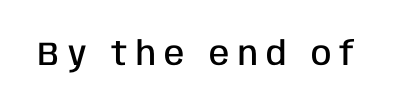
The face used here is proportionally spaced, like ordinary book or web type. Words appear elongated and porous because spacing is wide. The gap between lines stays unmarked. Type style note: lacks serifs.
